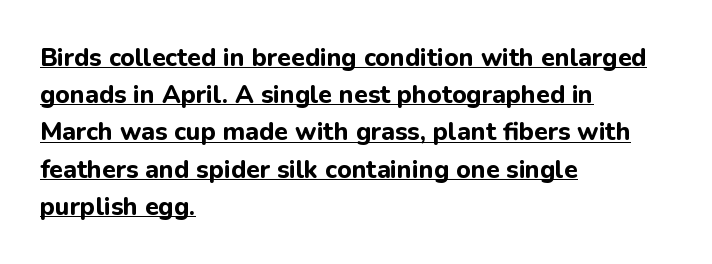
The image shows 25 px bold type, upright; set left-aligned, normal line spacing (1.49x), normal letter spacing, underlined.
